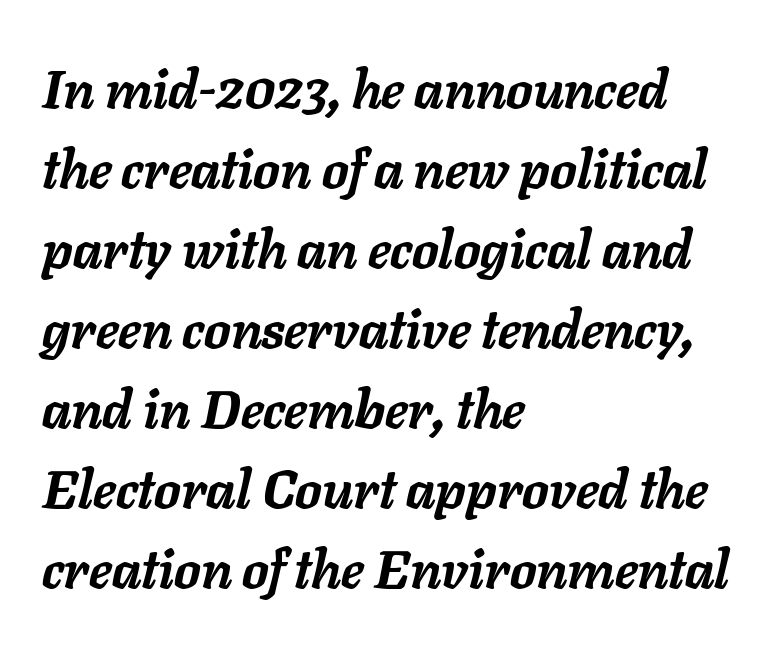
Q: Is the text bold? A: Yes.
Q: Is the text italic (slanted)? A: Yes, it leans right by about 11 degrees.
Q: Is the text underlined? A: No.
Q: How is the paragraph aligned? A: Left-aligned.
Q: Is the spacing between letters normal or unusually wide? A: Normal.
Q: Is the spacing between lines tight, normal or loose? A: Normal.
Q: Width (condensed, normal, or wide)? A: Normal.
Q: Stroke contrast? A: Low.
Q: x-height? A: Medium.
Q: Monospaced? A: No.
